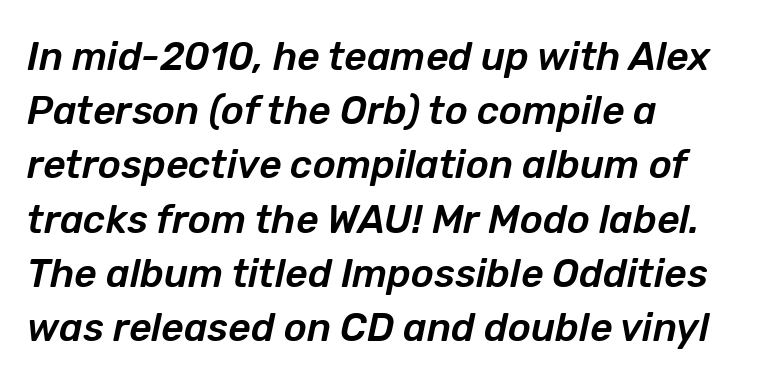
Q: Is the text italic (slanted)? A: Yes, it leans right by about 12 degrees.
Q: Is the text underlined? A: No.
Q: How is the paragraph aligned? A: Left-aligned.
Q: Is the spacing between letters normal or unusually wide? A: Normal.
Q: Is the spacing between lines tight, normal or loose? A: Normal.
Q: Width (condensed, normal, or wide)? A: Normal.
Q: Stroke contrast? A: Low.
Q: x-height? A: Medium.
Q: Monospaced? A: No.
